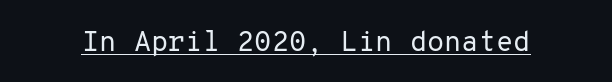
Typographically, this falls in the sans-serif category. This is underlined copy, the kind a proofreader might mark for attention. Here the designer chose a console-style face with uniform glyph widths. Style check: upright.
